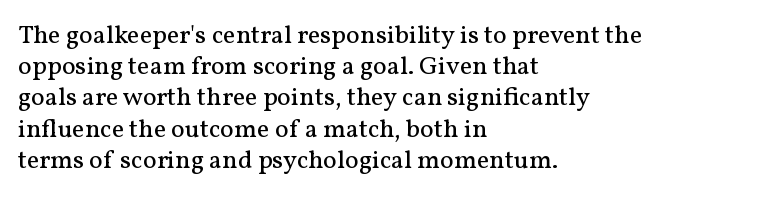
Q: Is the text bold? A: No.
Q: Is the text italic (slanted)? A: No, it is upright.
Q: Is the text underlined? A: No.
Q: How is the paragraph aligned? A: Left-aligned.
Q: Is the spacing between letters normal or unusually wide? A: Normal.
